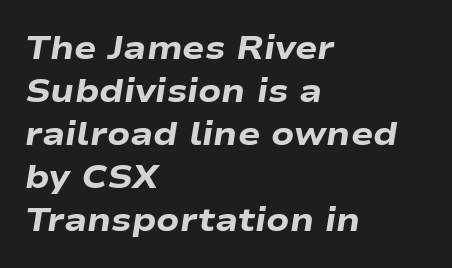
{"italic": "yes", "lean": "right", "slant_degrees": 9, "bold": "yes", "weight": "heavy", "width": "wide", "stroke_contrast": "low", "x_height": "medium", "monospaced": "no", "underline": "no", "align": "left", "line_spacing": "normal", "line_spacing_ratio": 1.3, "letter_spacing": "normal", "letter_spacing_em": 0.0, "glyph_px": 33}
